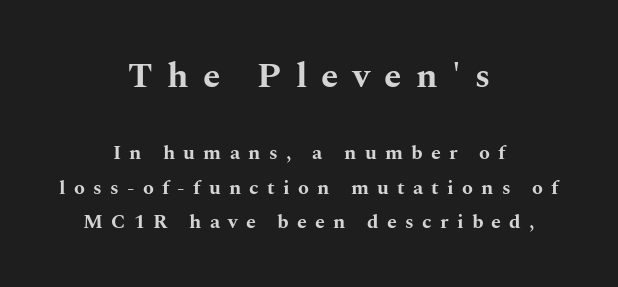
Q: Is the text bold? A: Yes.
Q: Is the text italic (slanted)? A: No, it is upright.
Q: Is the typeface a serif or a sans-serif typeface? A: Serif.
Q: Is the text underlined? A: No.
Q: How is the paragraph aligned? A: Centered.
Q: Is the spacing between letters normal or unusually wide? A: Unusually wide.
Q: Which block of text is set in a larger size, the first (top) or the second (bottom)? A: The first (top) one.
Q: Width (condensed, normal, or wide)? A: Wide.
Q: Stroke contrast? A: Medium.
Q: x-height? A: Medium.
Q: Monospaced? A: No.
